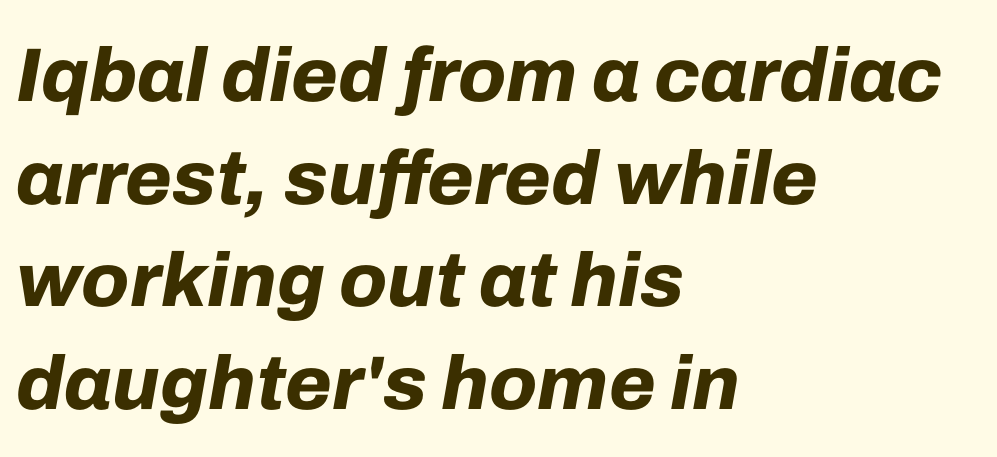
{"italic": "yes", "lean": "right", "slant_degrees": 10, "bold": "yes", "weight": "bold", "width": "normal", "stroke_contrast": "low", "x_height": "medium", "monospaced": "no", "underline": "no", "align": "left", "line_spacing": "normal", "line_spacing_ratio": 1.35, "letter_spacing": "normal", "letter_spacing_em": 0.0, "glyph_px": 76}
